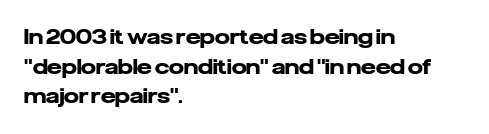
The vertical gap from one line to the next is medium. Beneath every word, the page is bare. Nothing unusual about the tracking: characters are spaced as the font intends. Its strokes are broad and dark, the hallmark of bold type. This sample uses an upright cut, with every glyph sitting square on the baseline. If you drew a ruler down the left edge, every line would touch it.
